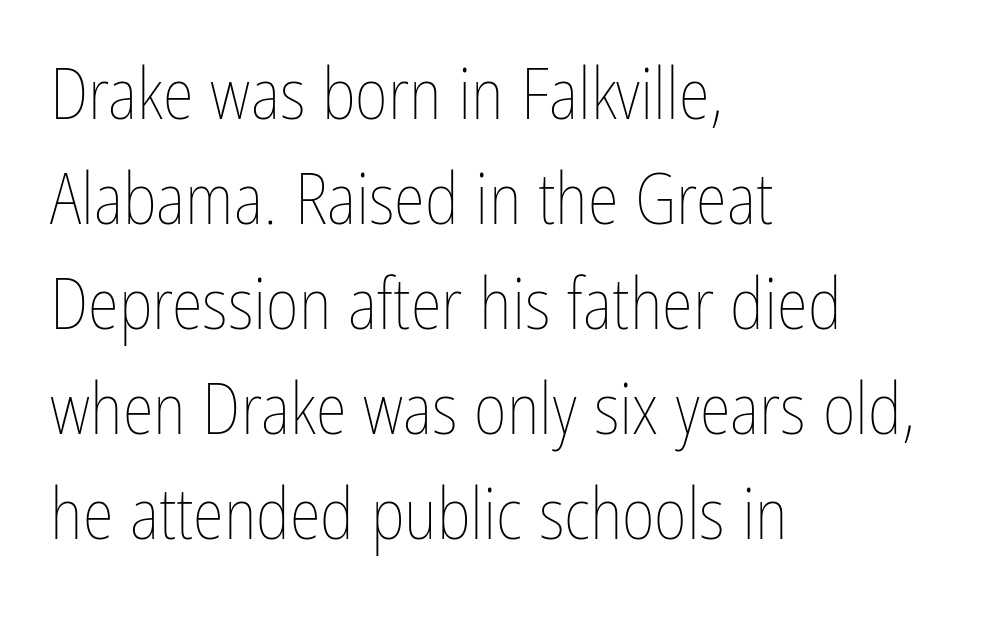
Q: Is the text bold? A: No.
Q: Is the text italic (slanted)? A: No, it is upright.
Q: Is the text underlined? A: No.
Q: How is the paragraph aligned? A: Left-aligned.
Q: Is the spacing between letters normal or unusually wide? A: Normal.
Q: Is the spacing between lines tight, normal or loose? A: Normal.
Q: Width (condensed, normal, or wide)? A: Condensed.
Q: Stroke contrast? A: Low.
Q: x-height? A: Medium.
Q: Monospaced? A: No.
